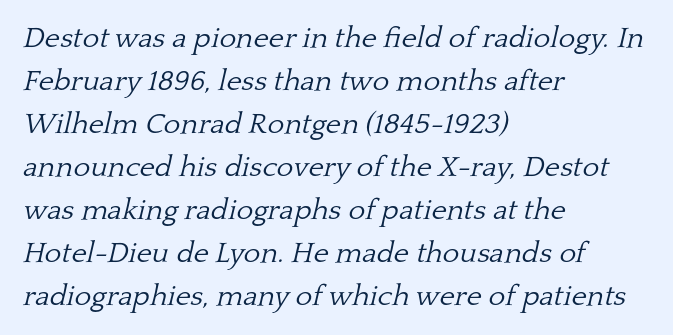
{"serif": "yes", "italic": "yes", "lean": "right", "slant_degrees": 13, "bold": "no", "weight": "light", "width": "normal", "stroke_contrast": "low", "x_height": "medium", "monospaced": "no", "underline": "no", "align": "left", "line_spacing": "normal", "line_spacing_ratio": 1.48, "letter_spacing": "normal", "letter_spacing_em": 0.0, "glyph_px": 29}
